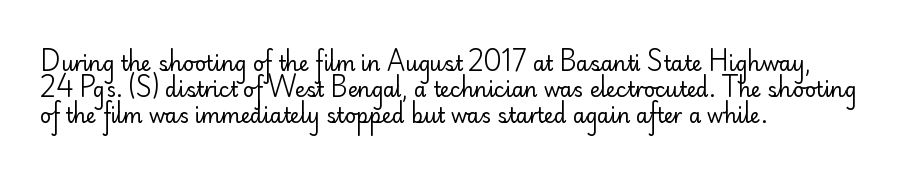
Where is the straight margin? On the left. This sample keeps an unexceptional amount of space between lines. The typesetting does not lean heavy: it is not bold. The gaps between neighbouring characters are ordinary and unremarkable. A clean baseline with only descenders dipping below it.
